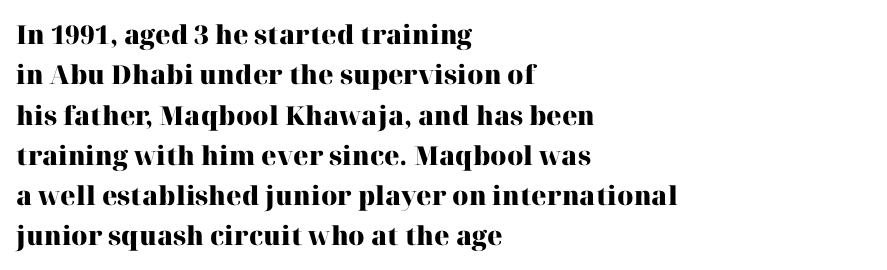
Q: Is the text bold? A: Yes.
Q: Is the text italic (slanted)? A: No, it is upright.
Q: Is the text underlined? A: No.
Q: How is the paragraph aligned? A: Left-aligned.
Q: Is the spacing between letters normal or unusually wide? A: Normal.
Q: Is the spacing between lines tight, normal or loose? A: Normal.
